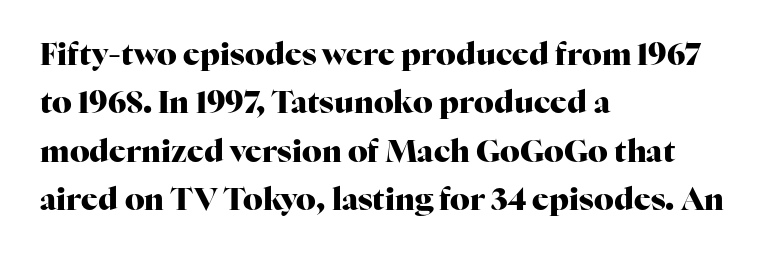
Quick note: interline space is typical. Weight: bold. Ordinary non-slanted type is in use. Note the varied advance widths — an 'i' is clearly narrower than an 'm'. A classic flush-left, rag-right setting is used for this passage. A clean baseline with only descenders dipping below it.
